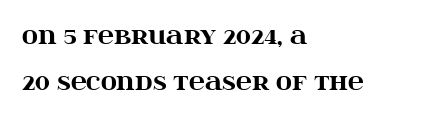
{"italic": "no", "bold": "yes", "underline": "no", "align": "left", "line_spacing": "loose", "line_spacing_ratio": 2.08, "letter_spacing": "normal", "letter_spacing_em": 0.0, "glyph_px": 22}
